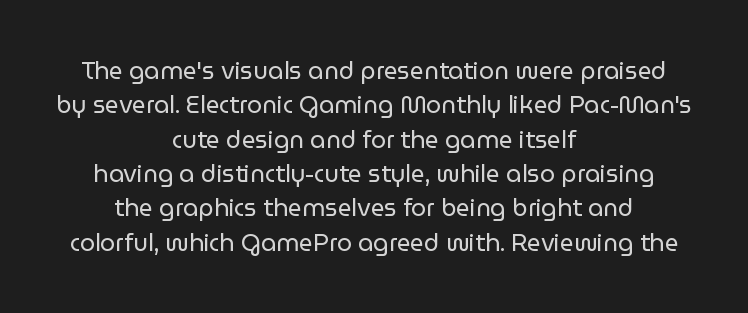
The image shows 24 px text type, upright; set centered, normal line spacing (1.43x), normal letter spacing, not underlined.
